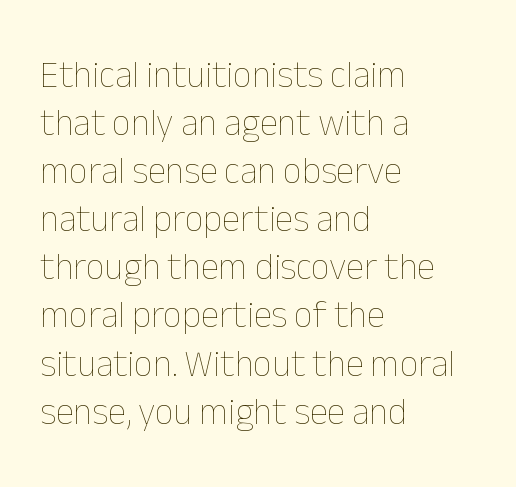
Q: Is the text bold? A: No.
Q: Is the text italic (slanted)? A: No, it is upright.
Q: Is the text underlined? A: No.
Q: How is the paragraph aligned? A: Left-aligned.
Q: Is the spacing between letters normal or unusually wide? A: Normal.
Q: Is the spacing between lines tight, normal or loose? A: Normal.
Q: Width (condensed, normal, or wide)? A: Normal.
Q: Stroke contrast? A: Low.
Q: x-height? A: Medium.
Q: Monospaced? A: No.
